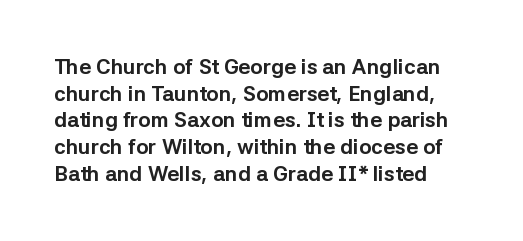
Q: Is the text bold? A: Yes.
Q: Is the text italic (slanted)? A: No, it is upright.
Q: Is the text underlined? A: No.
Q: How is the paragraph aligned? A: Left-aligned.
Q: Is the spacing between letters normal or unusually wide? A: Normal.
Q: Is the spacing between lines tight, normal or loose? A: Normal.
